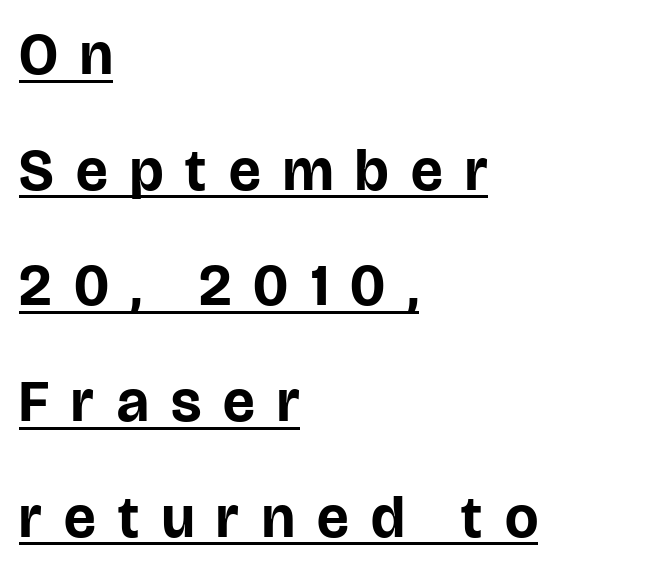
Q: Is the text bold? A: Yes.
Q: Is the text italic (slanted)? A: No, it is upright.
Q: Is the typeface a serif or a sans-serif typeface? A: Sans-serif.
Q: Is the text underlined? A: Yes.
Q: How is the paragraph aligned? A: Left-aligned.
Q: Is the spacing between letters normal or unusually wide? A: Unusually wide.
Q: Is the spacing between lines tight, normal or loose? A: Loose.
Q: Width (condensed, normal, or wide)? A: Normal.
Q: Stroke contrast? A: Low.
Q: x-height? A: Large.
Q: Monospaced? A: No.
